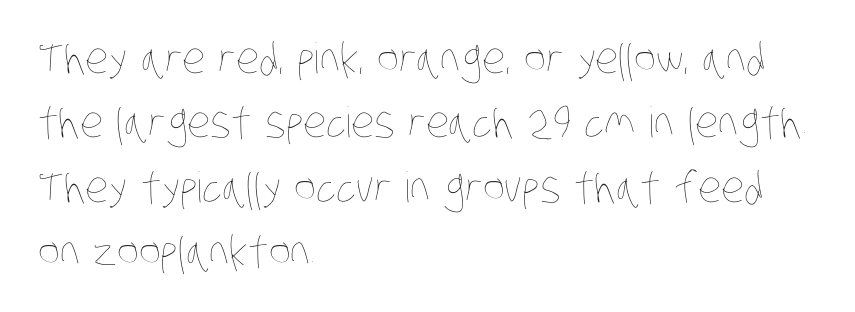
Q: Is the text bold? A: No.
Q: Is the text underlined? A: No.
Q: How is the paragraph aligned? A: Left-aligned.
Q: Is the spacing between letters normal or unusually wide? A: Normal.
Q: Is the spacing between lines tight, normal or loose? A: Normal.
Q: Width (condensed, normal, or wide)? A: Condensed.
Q: Stroke contrast? A: Low.
Q: x-height? A: Large.
Q: Monospaced? A: No.
